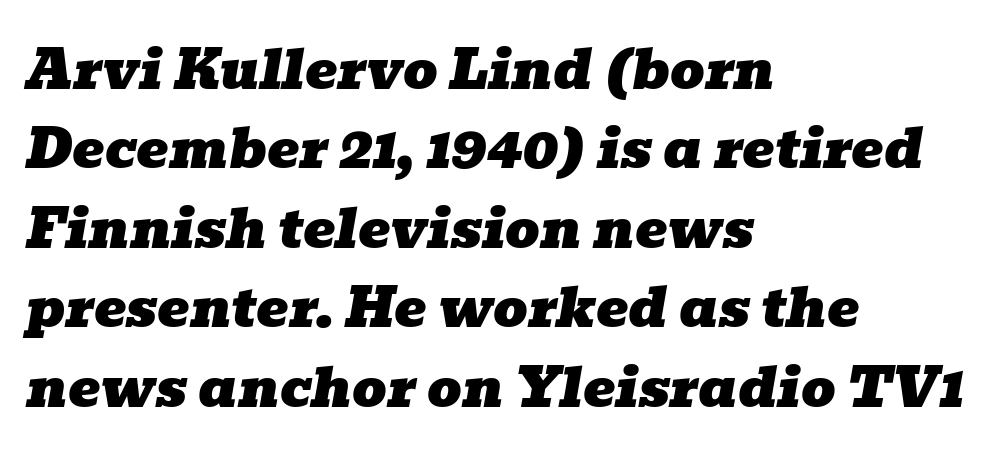
Beneath every word, the page is bare. Would a proofreader flag this as italicized? Yes. A classic flush-left, rag-right setting is used for this passage. If you measured baseline to baseline, you'd find a middling distance. Spacing verdict: proportional, widths tailored to each character.
